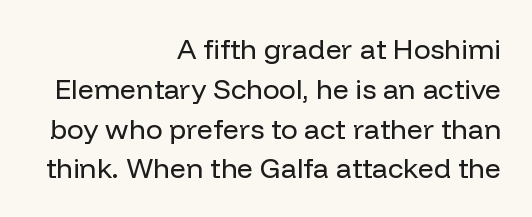
The letterforms sit at book weight or below. The rendering uses a moderate line-height, typical for paragraphs. Bare-footed words on every line. This sample uses plain, unmodified letter spacing.
